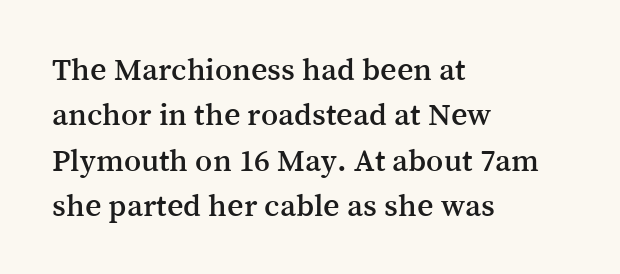
Looks like regular typesetting: each glyph gets only the width it needs. Descenders hang freely into open space. The letters sit at their default tracking, neither squeezed nor spread. What's the leading like? Ordinary, nothing unusual.
